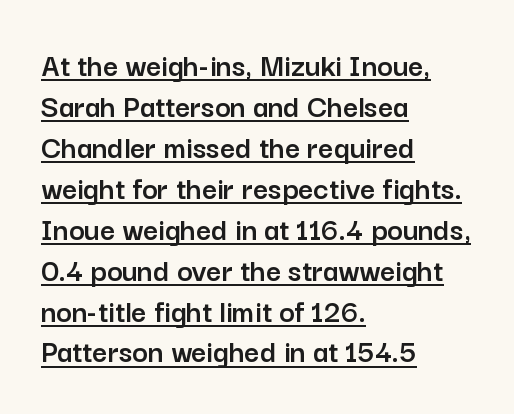
The image shows 33 px sans-serif type, upright; set left-aligned, line spacing 1.24x, normal letter spacing, underlined; low stroke contrast and a medium x-height.
